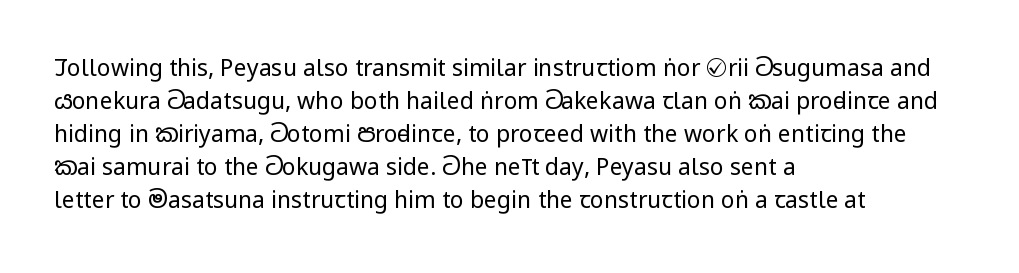
{"italic": "no", "bold": "no", "underline": "no", "align": "left", "line_spacing": "normal", "line_spacing_ratio": 1.44, "letter_spacing": "normal", "letter_spacing_em": 0.0, "glyph_px": 23}
